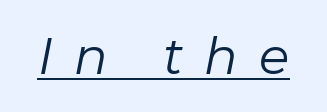
Q: Is the text bold? A: No.
Q: Is the text italic (slanted)? A: Yes, it leans right by about 11 degrees.
Q: Is the text underlined? A: Yes.
Q: Is the spacing between letters normal or unusually wide? A: Unusually wide.
Q: Width (condensed, normal, or wide)? A: Normal.
Q: Stroke contrast? A: Low.
Q: x-height? A: Medium.
Q: Monospaced? A: No.
